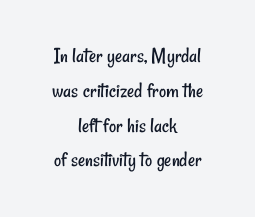
Compared with typical body copy, the letter spacing here is the same. No word sits above an underline. No heavy texture on the line: the type isn't bold. The whitespace from short lines is split evenly between both sides. The rendering uses a moderate line-height, typical for paragraphs.
